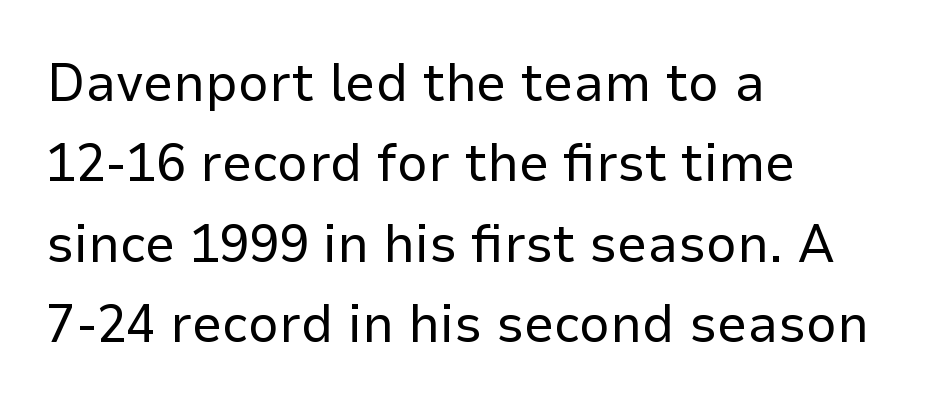
The space beneath each line is pristine and unruled. A typesetter would label this face a sans. These lines are rendered in a variable-pitch font. The tracking reads as untouched default to a designer's eye. Quick note: interline space is typical. Notice how the stems are strictly vertical — no italics here.
